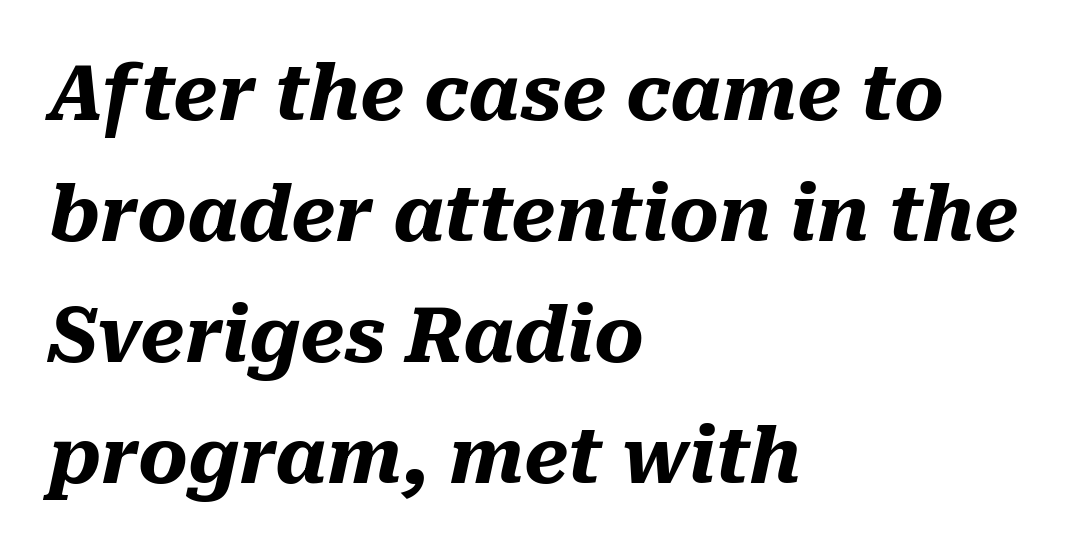
Q: Is the text bold? A: Yes.
Q: Is the text italic (slanted)? A: Yes, it leans right by about 10 degrees.
Q: Is the text underlined? A: No.
Q: How is the paragraph aligned? A: Left-aligned.
Q: Is the spacing between letters normal or unusually wide? A: Normal.
Q: Is the spacing between lines tight, normal or loose? A: Normal.
Q: Width (condensed, normal, or wide)? A: Normal.
Q: Stroke contrast? A: Medium.
Q: x-height? A: Medium.
Q: Monospaced? A: No.
